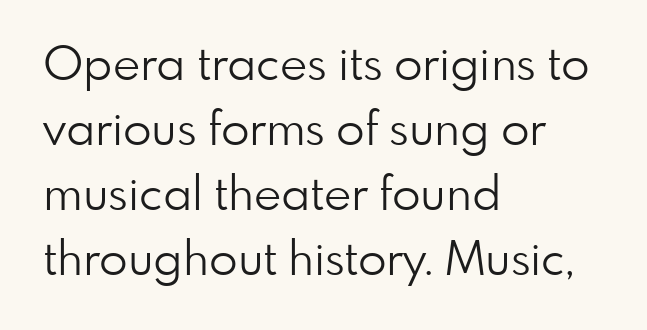
The image shows 47 px light sans-serif type, upright; set left-aligned, normal line spacing (1.38x), normal letter spacing, not underlined; low stroke contrast and a small x-height.
